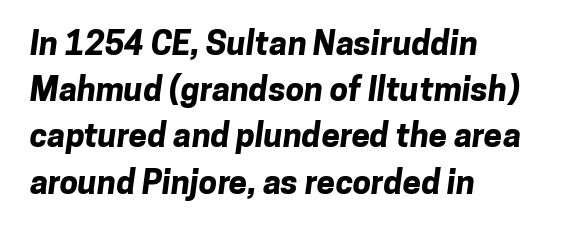
Q: Is the text bold? A: Yes.
Q: Is the typeface a serif or a sans-serif typeface? A: Sans-serif.
Q: Is the text underlined? A: No.
Q: How is the paragraph aligned? A: Left-aligned.
Q: Is the spacing between letters normal or unusually wide? A: Normal.
Q: Is the spacing between lines tight, normal or loose? A: Normal.
Q: Width (condensed, normal, or wide)? A: Normal.
Q: Stroke contrast? A: Low.
Q: x-height? A: Medium.
Q: Monospaced? A: No.
